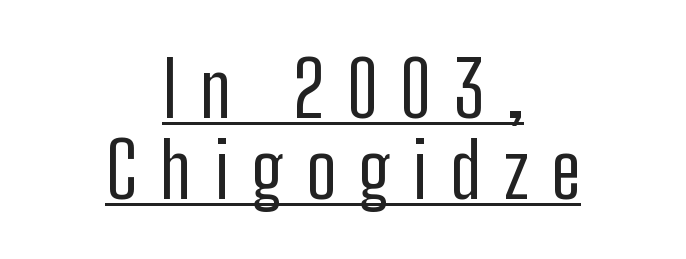
Is this a heavy cut? Hardly; it is regular or lighter. Each letter's strokes conclude bluntly, with no projecting serifs. Students, note that the glyphs here are deliberately spaced far apart. In terms of leading, this rendering errs on the cramped side.
